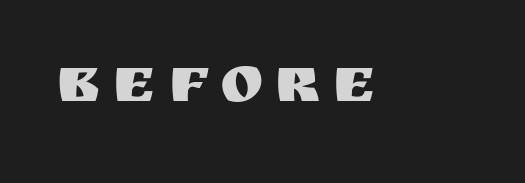
The image shows 66 px sans-serif type, upright; set not underlined; medium stroke contrast and a large x-height.
